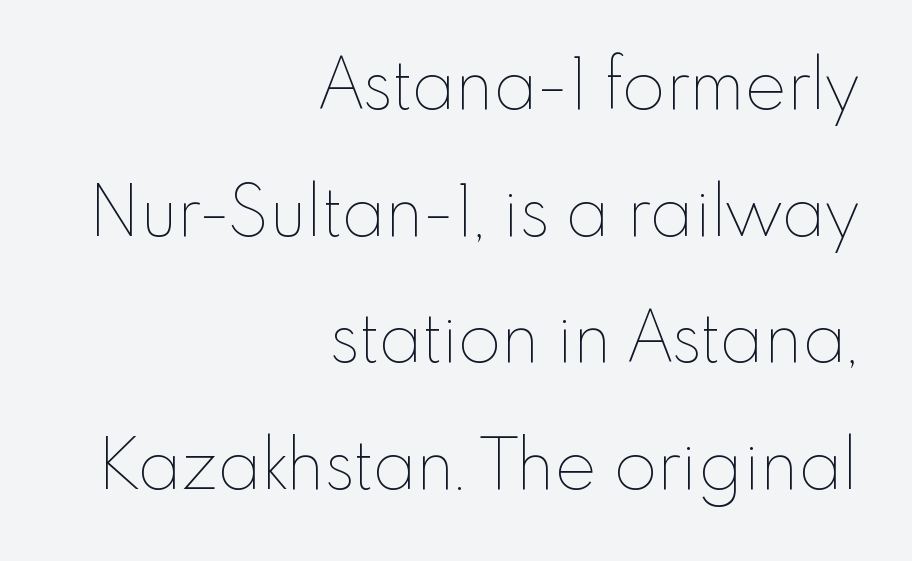
{"italic": "no", "bold": "no", "weight": "thin", "width": "normal", "stroke_contrast": "low", "x_height": "small", "monospaced": "no", "underline": "no", "align": "right", "line_spacing_ratio": 1.81, "letter_spacing": "normal", "letter_spacing_em": 0.0, "glyph_px": 70}
